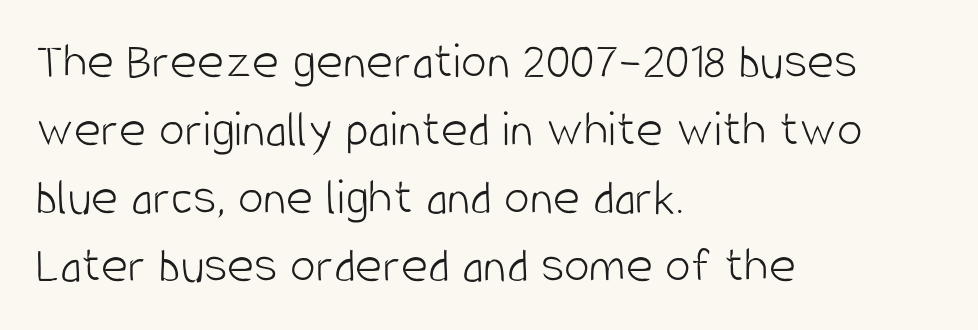
Vertical strokes here are truly vertical. Rows of type keep a routine distance in the vertical direction. The rendering anchors every line to the left-hand side. These lines keep a tight, regular rhythm from letter to letter. The passage shown is typed in a proportional face where columns would drift. The font family rendered here belongs to the sans-serif group.
